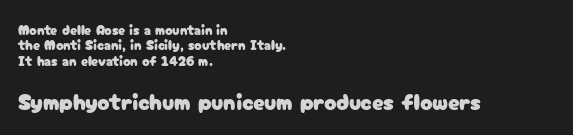
The image shows 23 px text type, upright; set left-aligned, tight line spacing (1.1x), normal letter spacing, not underlined; the second (bottom) block is 1.64x larger.
